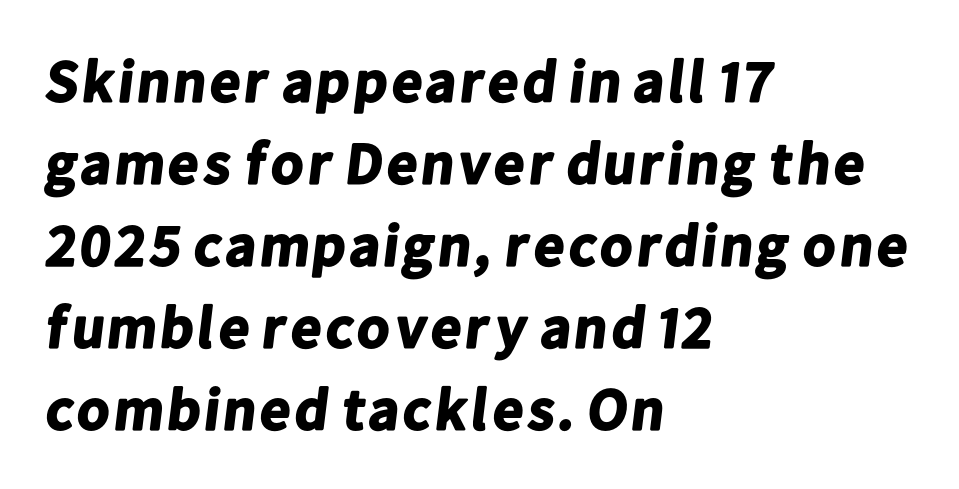
The image shows 59 px bold sans-serif type; set left-aligned, normal line spacing (1.39x), normal letter spacing, not underlined; low stroke contrast and a medium x-height.
